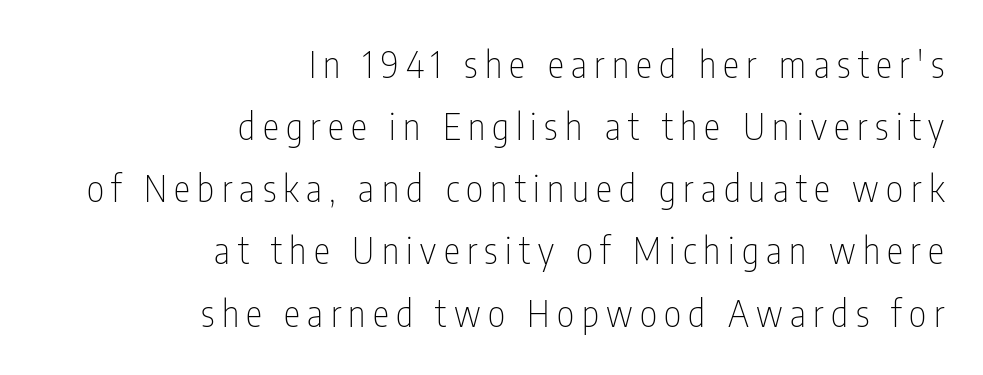
Q: Is the text bold? A: No.
Q: Is the text italic (slanted)? A: No, it is upright.
Q: Is the typeface a serif or a sans-serif typeface? A: Sans-serif.
Q: Is the text underlined? A: No.
Q: How is the paragraph aligned? A: Right-aligned.
Q: Is the spacing between letters normal or unusually wide? A: Unusually wide.
Q: Is the spacing between lines tight, normal or loose? A: Normal.
Q: Width (condensed, normal, or wide)? A: Condensed.
Q: Stroke contrast? A: Low.
Q: x-height? A: Medium.
Q: Monospaced? A: No.
